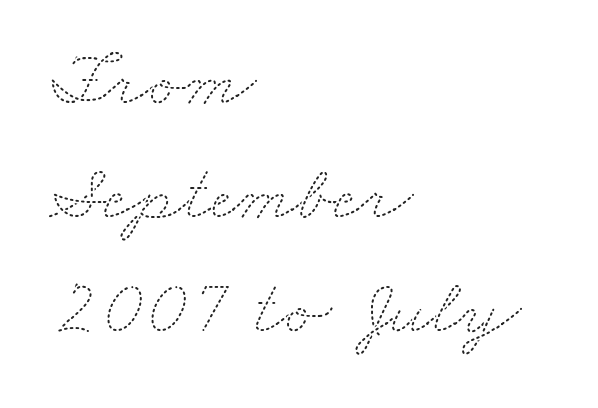
Is this a fixed-width face? No — the glyphs have proportional, varying widths. No extra ink here — the face is not bold. The horizontal fit of the characters is conventional and even. In terms of leading, this rendering sits right in the middle. A bare baseline throughout the passage.
